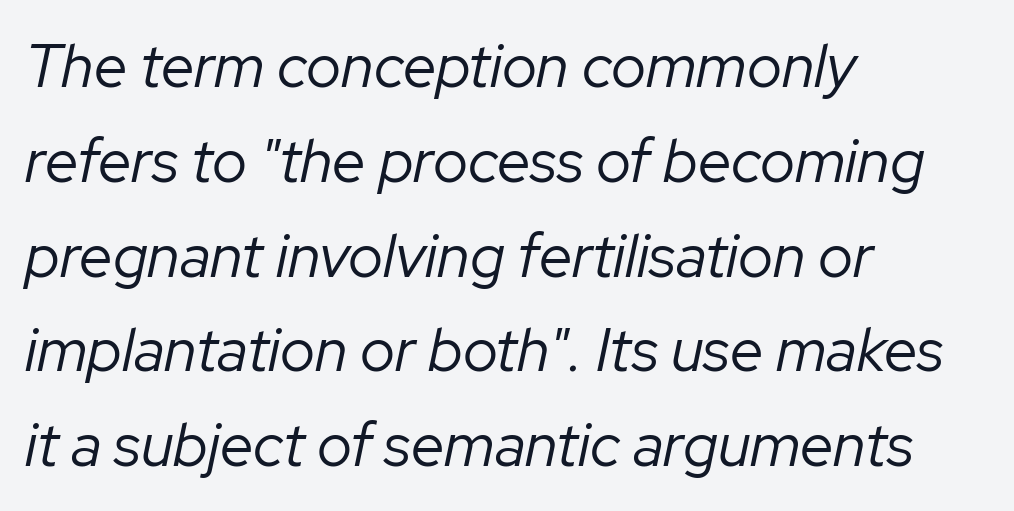
The image shows 60 px regular-weight type, italic (leaning right); set left-aligned, normal line spacing (1.58x), normal letter spacing, not underlined; low stroke contrast and a medium x-height.
